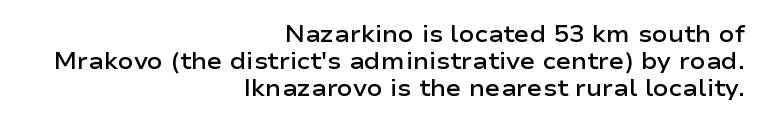
{"italic": "no", "bold": "semi", "underline": "no", "align": "right", "line_spacing_ratio": 1.17, "letter_spacing": "normal", "letter_spacing_em": 0.0, "glyph_px": 23}
